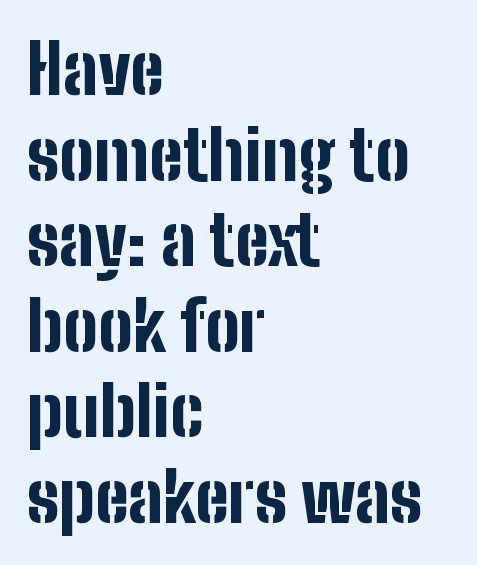
{"serif": "no", "italic": "no", "bold": "yes", "weight": "bold", "width": "condensed", "stroke_contrast": "low", "x_height": "medium", "monospaced": "no", "underline": "no", "align": "left", "line_spacing_ratio": 1.24, "letter_spacing": "normal", "letter_spacing_em": 0.0, "glyph_px": 69}
